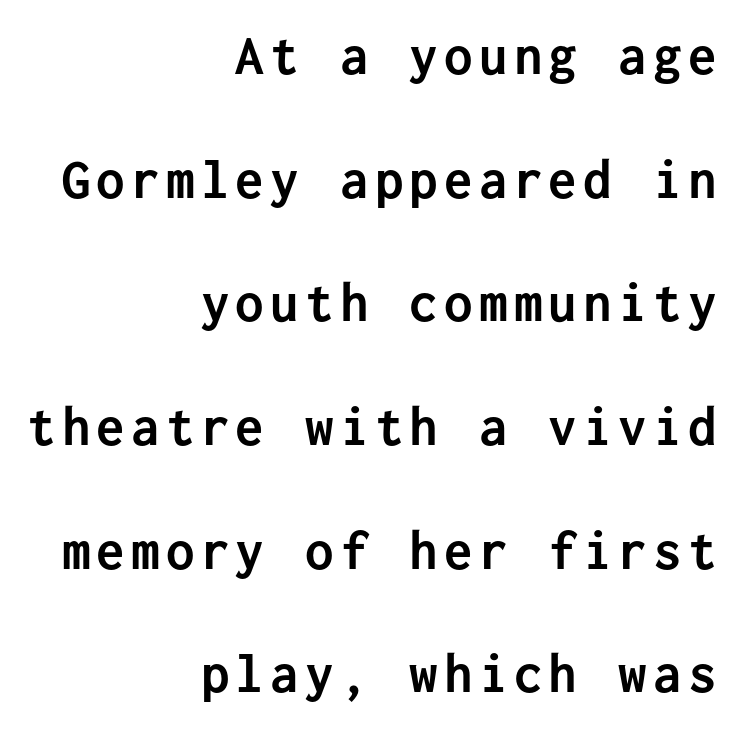
Nope, not italic — everything's standing straight. Check under the words: just untouched page. Rows of type keep a wide berth in the vertical direction. Here the designer chose a console-style face with uniform glyph widths.
